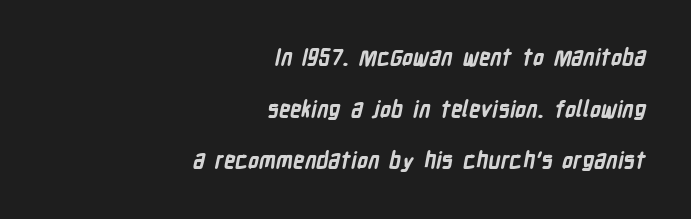
The image shows 22 px bold type; set right-aligned, loose line spacing (2.35x), normal letter spacing, not underlined.
